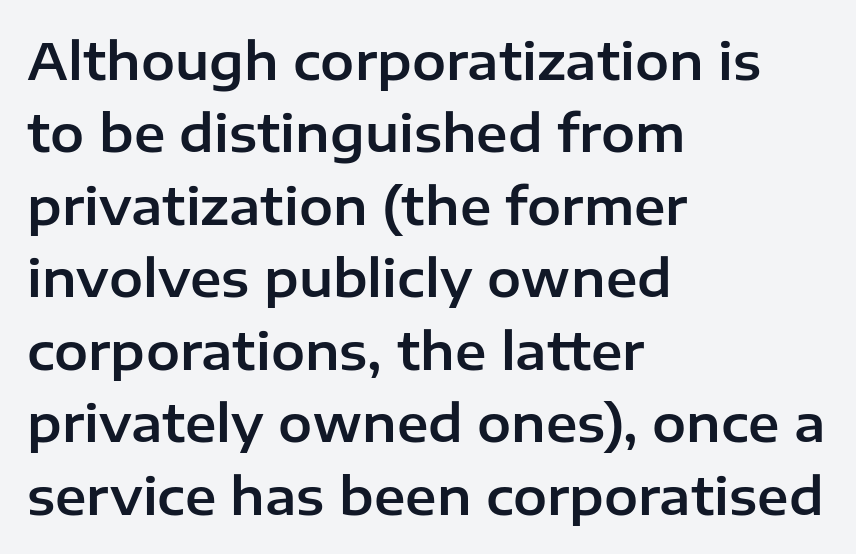
The image shows 51 px sans-serif type, upright; set left-aligned, normal line spacing (1.42x), normal letter spacing, not underlined; low stroke contrast and a medium x-height.
